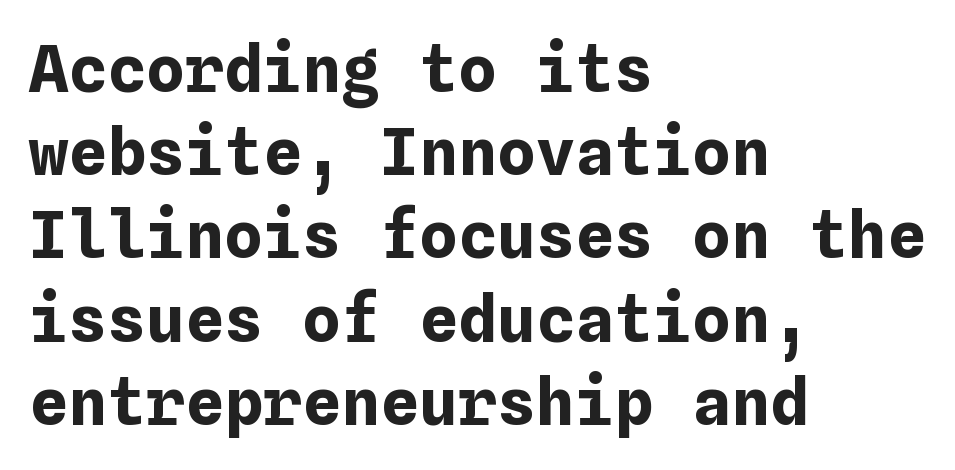
{"italic": "no", "bold": "yes", "weight": "bold", "width": "normal", "stroke_contrast": "low", "x_height": "medium", "underline": "no", "align": "left", "line_spacing": "normal", "line_spacing_ratio": 1.28, "letter_spacing": "normal", "letter_spacing_em": 0.0, "glyph_px": 65}
